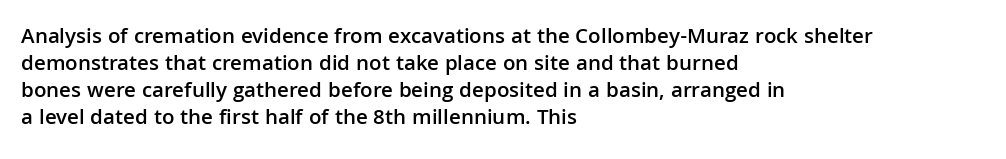
{"italic": "no", "bold": "semi", "underline": "no", "align": "left", "line_spacing_ratio": 1.22, "letter_spacing": "normal", "letter_spacing_em": 0.0, "glyph_px": 22}
